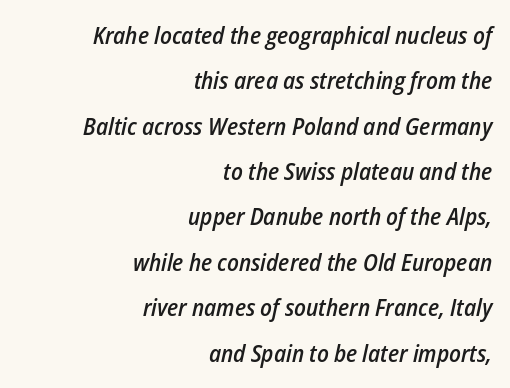
{"italic": "yes", "lean": "right", "slant_degrees": 12, "bold": "semi", "underline": "no", "align": "right", "line_spacing_ratio": 1.89, "letter_spacing": "normal", "letter_spacing_em": 0.0, "glyph_px": 24}
